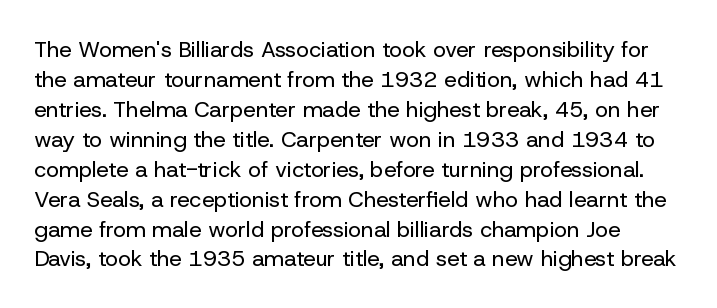
You could call the tracking neutral — neither tight nor loose. Every stem runs plumb, perpendicular to the baseline. The font is comparable to plain body text, perhaps lighter. Regular leading. The gap between lines stays unmarked.
